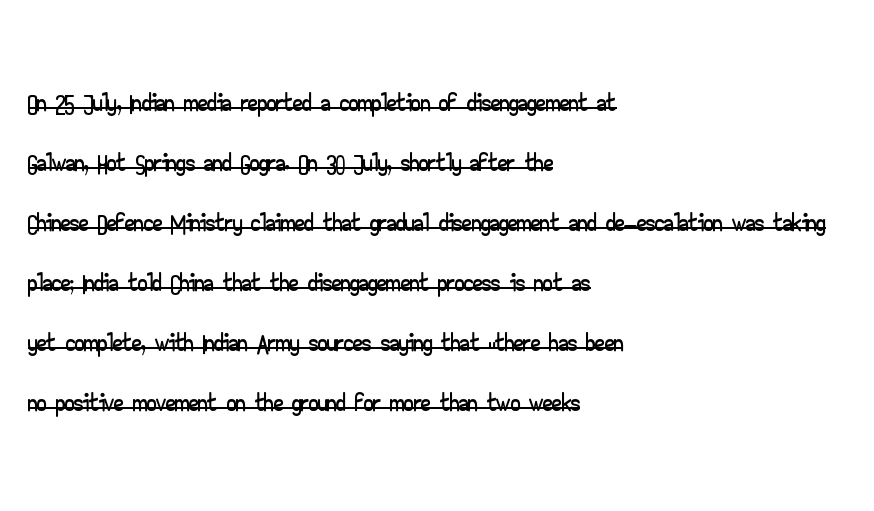
{"serif": "no", "italic": "no", "width": "wide", "stroke_contrast": "low", "x_height": "small", "monospaced": "no", "underline": "yes", "align": "left", "line_spacing": "normal", "line_spacing_ratio": 1.58, "letter_spacing": "normal", "letter_spacing_em": 0.0, "glyph_px": 38}
